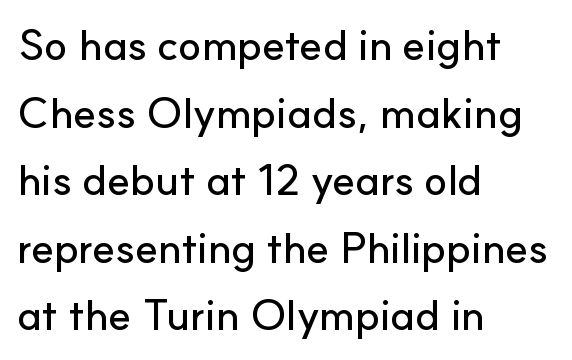
{"serif": "no", "italic": "no", "width": "normal", "stroke_contrast": "low", "x_height": "small", "monospaced": "no", "underline": "no", "align": "left", "line_spacing": "normal", "line_spacing_ratio": 1.57, "letter_spacing": "normal", "letter_spacing_em": 0.0, "glyph_px": 43}
